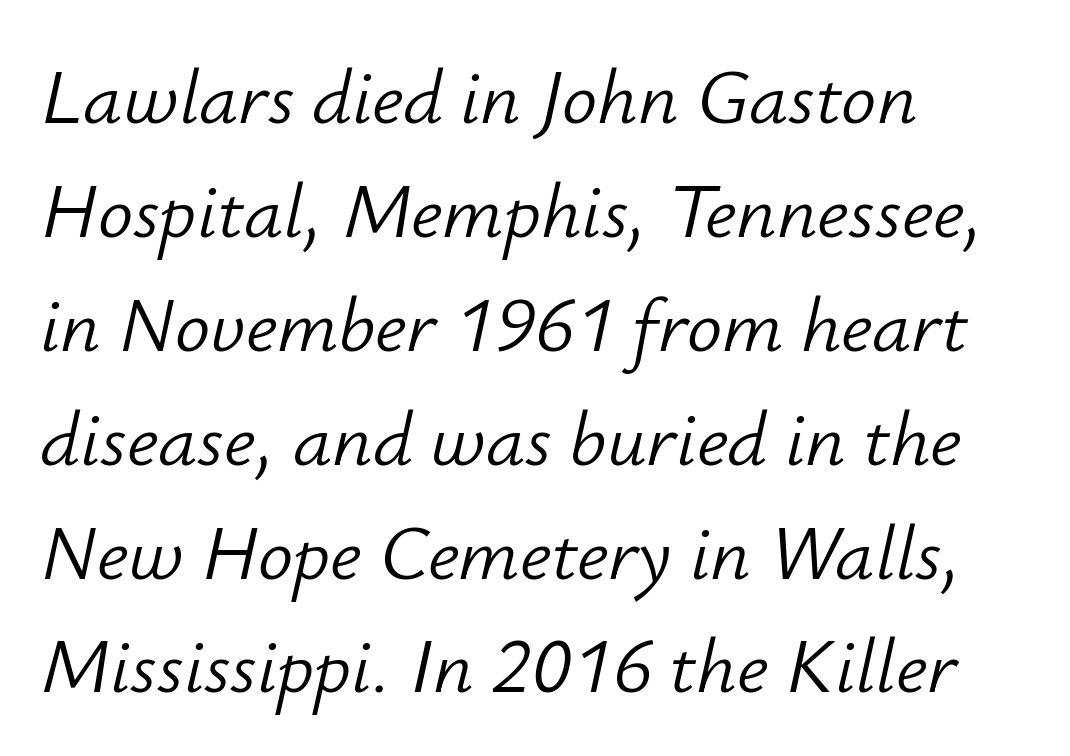
The image shows 78 px light type, italic (leaning right); set left-aligned, normal line spacing (1.46x), normal letter spacing, not underlined; low stroke contrast and a small x-height.
